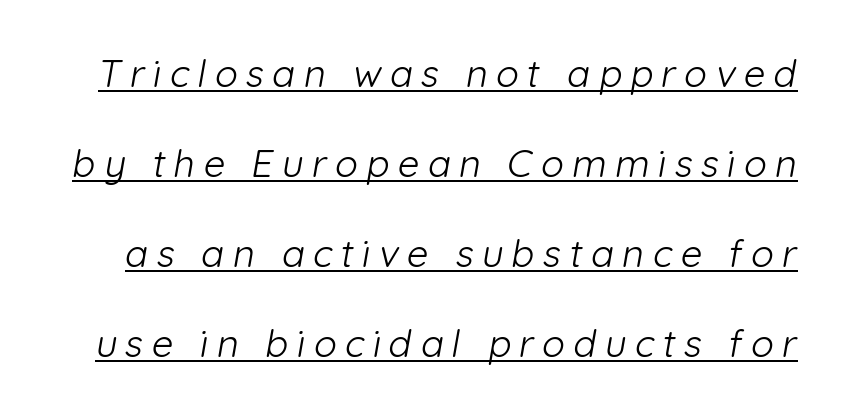
The image shows 38 px light sans-serif type; set loose line spacing (2.37x), unusually wide letter spacing (+0.22 em), underlined; low stroke contrast and a medium x-height.
